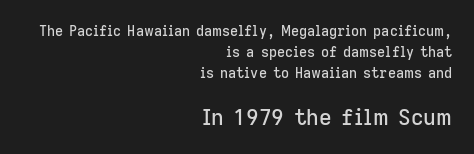
Posture: vertical. These lines stack with their right ends in a neat column. The letters in the lower block stand taller than those in the block above. Caption: standard tracking, unaltered. Notice how descenders clear the ascenders below comfortably — that's standard leading. This rendering features lettering with no underline.
